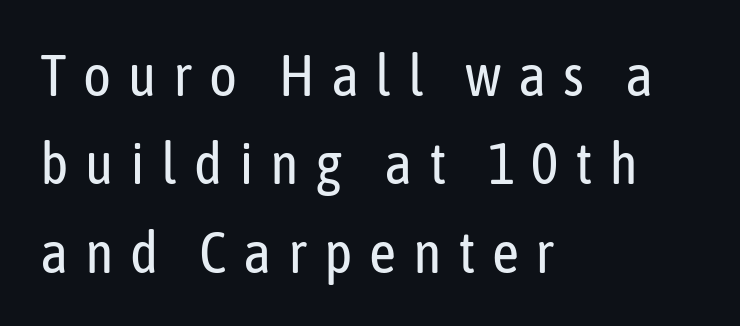
Each word looks stretched out because of the extra space between its letters. The rendering uses a moderate line-height, typical for paragraphs. Which margin do the lines hug? The left one — the right edge is uneven. The typesetting does not lean heavy: it is not bold. The typeface chosen for these lines omits serifs. Any mark beneath the type? The region is blank.
